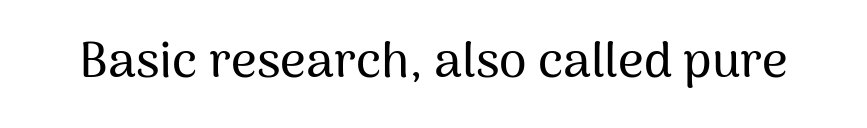
The image shows 50 px sans-serif type, upright; set normal letter spacing, not underlined; medium stroke contrast and a medium x-height.
